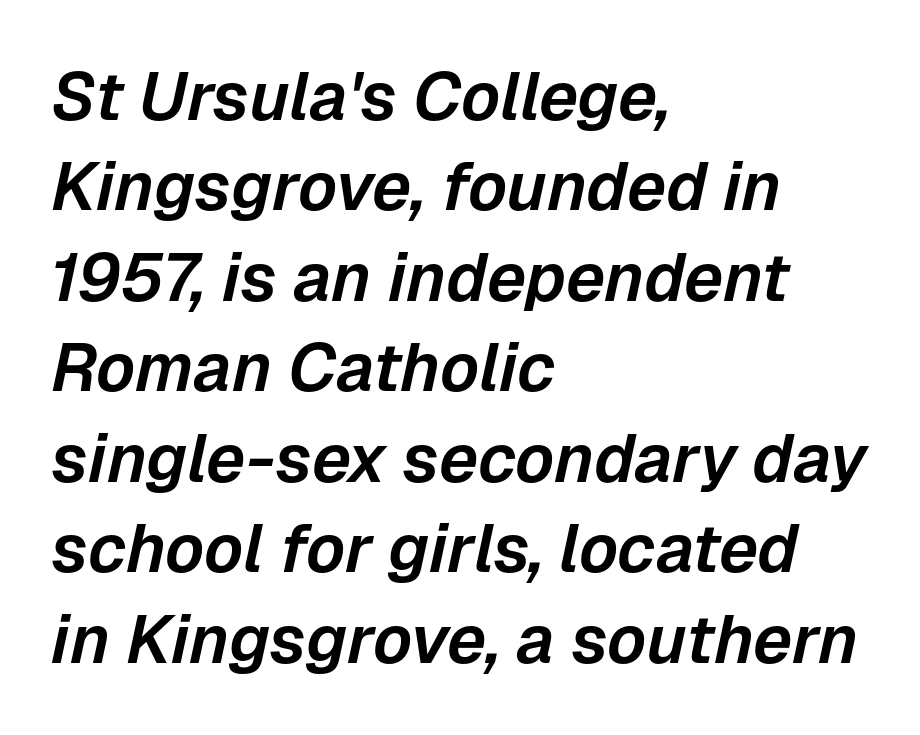
{"italic": "yes", "lean": "right", "slant_degrees": 12, "width": "normal", "stroke_contrast": "low", "x_height": "medium", "monospaced": "no", "underline": "no", "align": "left", "line_spacing": "normal", "line_spacing_ratio": 1.33, "letter_spacing": "normal", "letter_spacing_em": 0.0, "glyph_px": 68}
